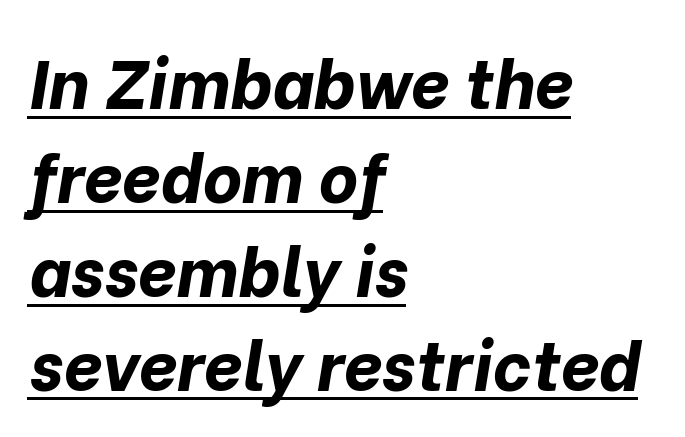
The image shows 68 px bold type, italic (leaning right); set left-aligned, normal line spacing (1.38x), normal letter spacing, underlined; low stroke contrast and a medium x-height.
